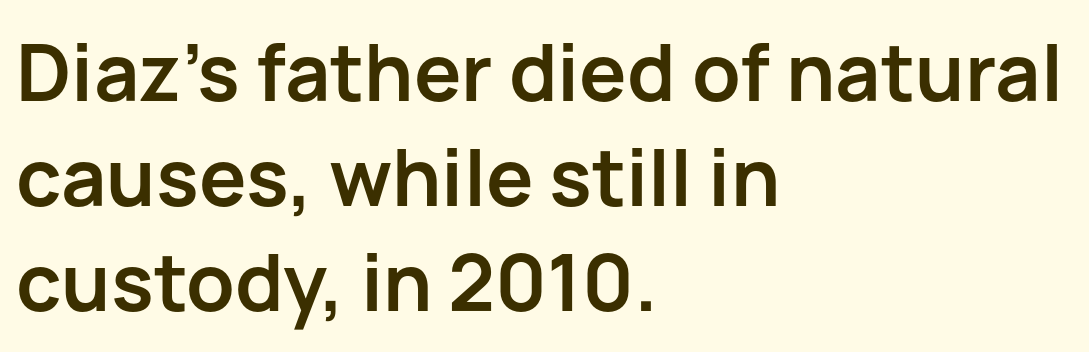
{"serif": "no", "italic": "no", "bold": "yes", "weight": "semibold", "width": "normal", "stroke_contrast": "low", "x_height": "medium", "monospaced": "no", "underline": "no", "align": "left", "line_spacing": "normal", "line_spacing_ratio": 1.33, "letter_spacing": "normal", "letter_spacing_em": 0.0, "glyph_px": 79}
